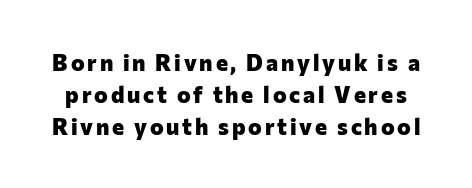
This is the regular roman posture of the typeface. Every letter is thick-stroked: bold, no question. Clear beneath every line of the passage. Notice how descenders clear the ascenders below comfortably — that's standard leading.
